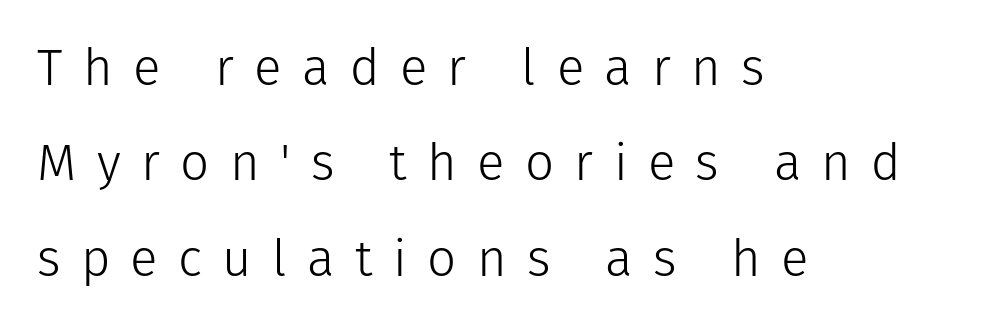
The image shows 51 px light sans-serif type, upright; set left-aligned, line spacing 1.87x, unusually wide letter spacing (+0.4 em), not underlined; low stroke contrast and a medium x-height.
